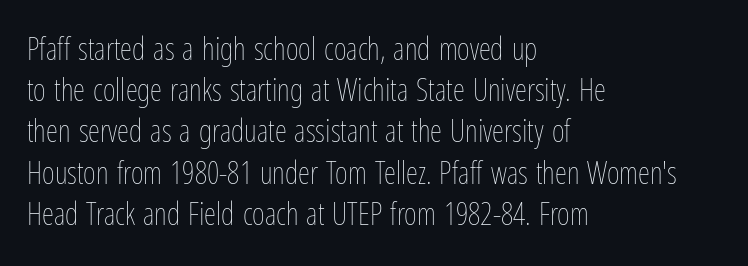
{"italic": "no", "bold": "no", "weight": "thin", "width": "condensed", "stroke_contrast": "low", "x_height": "medium", "monospaced": "no", "underline": "no", "align": "left", "line_spacing": "normal", "line_spacing_ratio": 1.33, "letter_spacing": "normal", "letter_spacing_em": 0.0, "glyph_px": 31}
